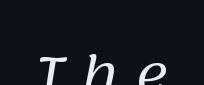
Is this a sans? Yes — the strokes have no serifs. This sample uses expanded letter spacing, leaving extra air between glyphs. The words here are not underlined. This reads as an unemphasized weight, regular at the heaviest.
